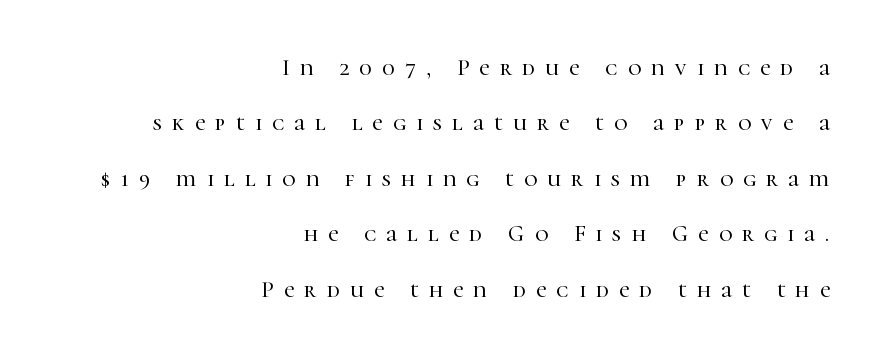
Compared with typical body copy, the letter spacing here is much looser. Caption: multi-line text, flush right, ragged left. The passage shown is not underscored anywhere. Is there any slant? The stems are plumb.
